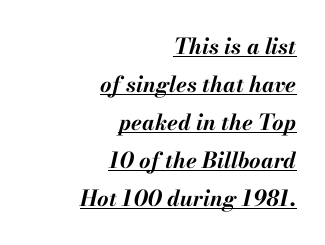
A continuous stroke trails under the words, as in a hyperlink. Each glyph is drawn with heavy, bold strokes. You can tell it's italic because the verticals aren't actually vertical. A typesetter would call this zero additional tracking. Casual observation: everything's shoved over to the right.
